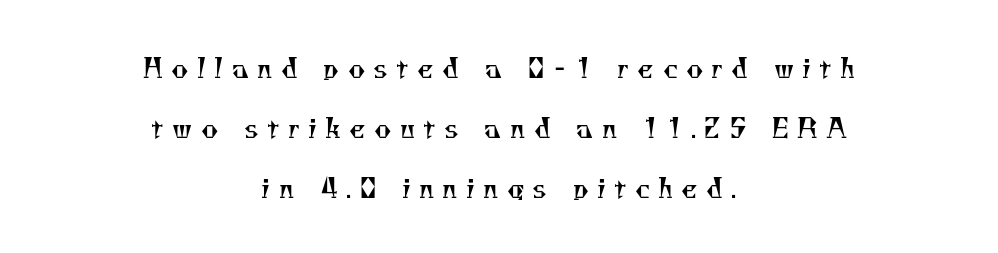
Q: Is the text bold? A: No.
Q: Is the text underlined? A: No.
Q: How is the paragraph aligned? A: Centered.
Q: Is the spacing between letters normal or unusually wide? A: Unusually wide.
Q: Is the spacing between lines tight, normal or loose? A: Loose.
